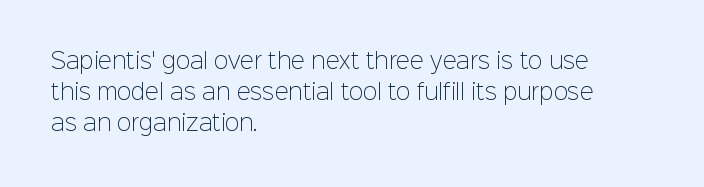
Q: Is the text bold? A: No.
Q: Is the text italic (slanted)? A: No, it is upright.
Q: Is the text underlined? A: No.
Q: How is the paragraph aligned? A: Left-aligned.
Q: Is the spacing between letters normal or unusually wide? A: Normal.
Q: Is the spacing between lines tight, normal or loose? A: Normal.
